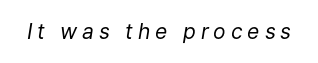
{"italic": "yes", "lean": "right", "slant_degrees": 9, "bold": "no", "underline": "no", "letter_spacing": "wide", "letter_spacing_em": 0.23, "glyph_px": 21}
